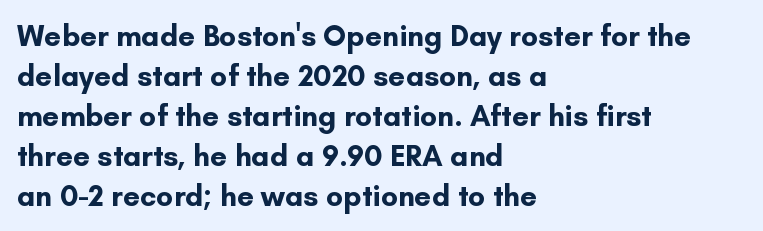
The image shows 30 px bold sans-serif type, upright; set left-aligned, normal line spacing (1.33x), normal letter spacing, not underlined; low stroke contrast and a small x-height.
